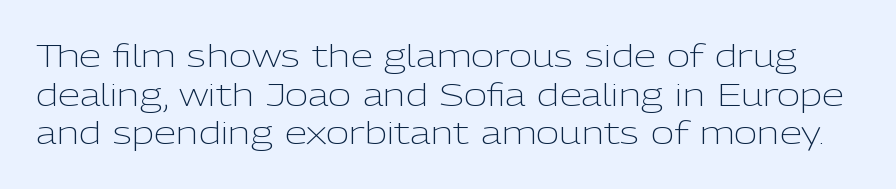
{"serif": "no", "italic": "no", "bold": "no", "weight": "light", "width": "normal", "stroke_contrast": "low", "x_height": "medium", "monospaced": "no", "underline": "no", "line_spacing_ratio": 1.21, "letter_spacing": "normal", "letter_spacing_em": 0.0, "glyph_px": 32}
